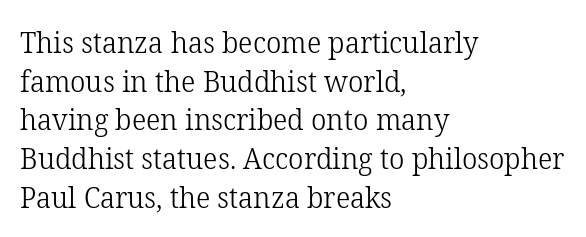
Q: Is the text bold? A: No.
Q: Is the text italic (slanted)? A: No, it is upright.
Q: Is the typeface a serif or a sans-serif typeface? A: Serif.
Q: Is the text underlined? A: No.
Q: How is the paragraph aligned? A: Left-aligned.
Q: Is the spacing between letters normal or unusually wide? A: Normal.
Q: Is the spacing between lines tight, normal or loose? A: Normal.
Q: Width (condensed, normal, or wide)? A: Normal.
Q: Stroke contrast? A: Low.
Q: x-height? A: Medium.
Q: Monospaced? A: No.
